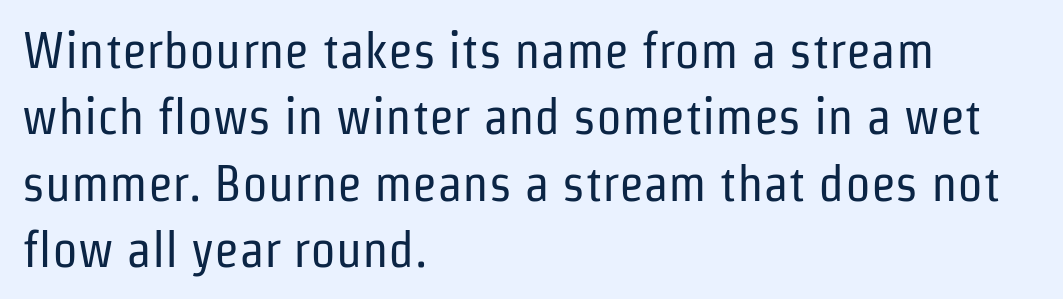
Students, note that the glyphs here touch the page at normal intervals. Caption: multi-line text, flush left, ragged right. The text was rendered using a sans face with plain stroke endings. Beneath every word, the page is bare. If you drew a line through each stem, it would be perfectly vertical.
